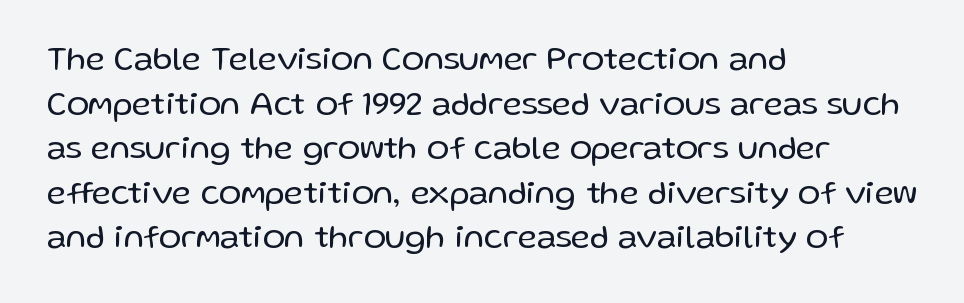
The image shows 33 px regular-weight sans-serif type, upright; set left-aligned, normal line spacing (1.35x), normal letter spacing, not underlined; low stroke contrast and a medium x-height.
